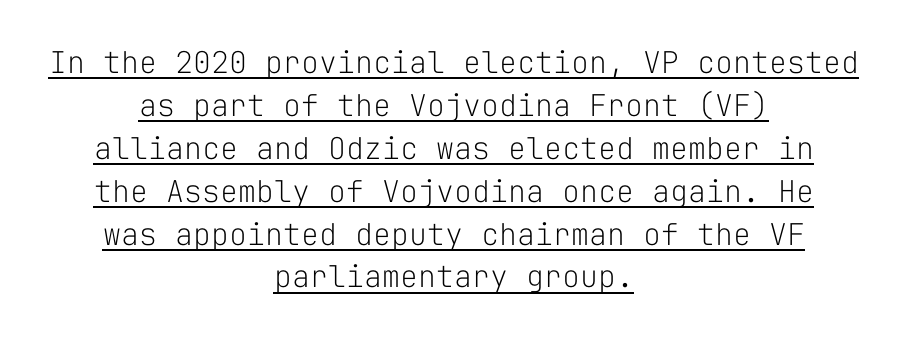
Q: Is the text bold? A: No.
Q: Is the text italic (slanted)? A: No, it is upright.
Q: Is the typeface a serif or a sans-serif typeface? A: Sans-serif.
Q: Is the text underlined? A: Yes.
Q: How is the paragraph aligned? A: Centered.
Q: Is the spacing between letters normal or unusually wide? A: Normal.
Q: Is the spacing between lines tight, normal or loose? A: Normal.
Q: Width (condensed, normal, or wide)? A: Normal.
Q: Stroke contrast? A: Low.
Q: x-height? A: Medium.
Q: Monospaced? A: Yes.
